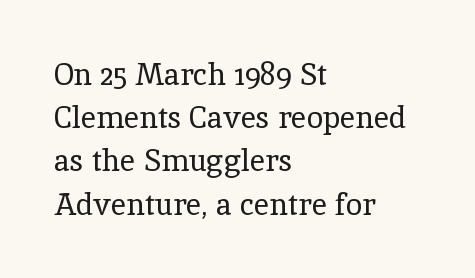
{"serif": "yes", "italic": "no", "bold": "no", "weight": "regular", "width": "normal", "x_height": "medium", "monospaced": "no", "underline": "no", "align": "left", "line_spacing": "normal", "line_spacing_ratio": 1.44, "letter_spacing": "normal", "letter_spacing_em": 0.0, "glyph_px": 30}
